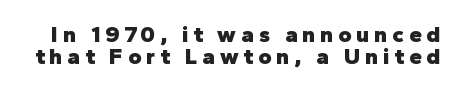
Does the lettering tilt? It doesn't — this is upright. Summary of weight: heavy, a full bold. Only glyphs here, with clear space below each row. The space between consecutive lines is stingy. Display-style spreading of the glyphs; the letterfit is very open.
